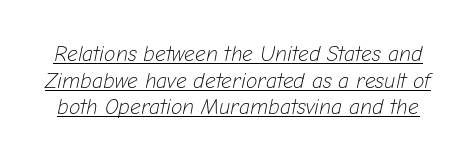
{"italic": "yes", "lean": "right", "slant_degrees": 12, "bold": "no", "underline": "yes", "line_spacing": "normal", "line_spacing_ratio": 1.27, "letter_spacing": "normal", "letter_spacing_em": 0.0, "glyph_px": 21}
